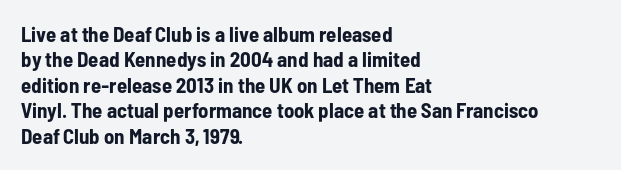
{"italic": "no", "bold": "yes", "underline": "no", "align": "left", "line_spacing_ratio": 1.21, "letter_spacing": "normal", "letter_spacing_em": 0.0, "glyph_px": 21}
